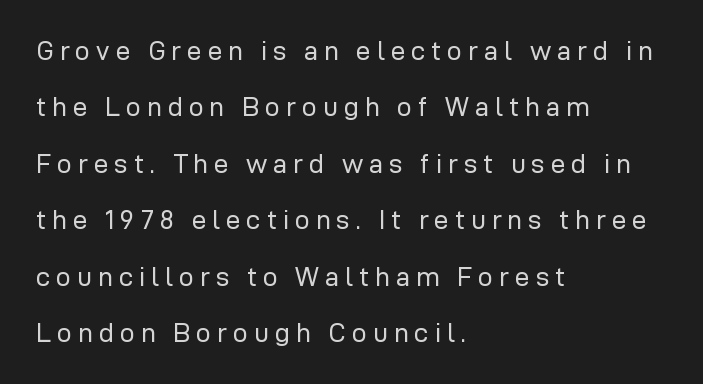
The image shows 26 px text type, upright; set left-aligned, loose line spacing (2.17x), unusually wide letter spacing (+0.23 em), not underlined.
